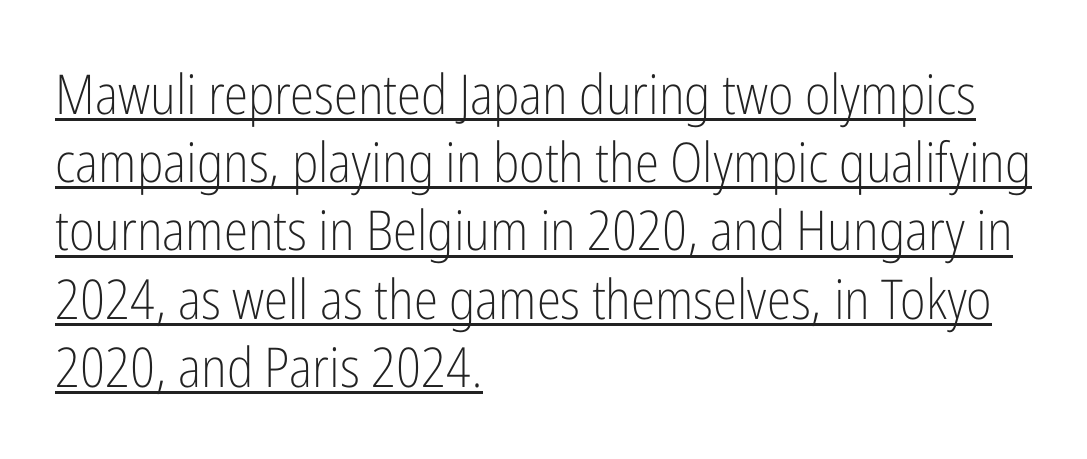
{"serif": "no", "italic": "no", "bold": "no", "weight": "light", "width": "condensed", "stroke_contrast": "low", "x_height": "medium", "monospaced": "no", "underline": "yes", "align": "left", "line_spacing_ratio": 1.24, "letter_spacing": "normal", "letter_spacing_em": 0.0, "glyph_px": 55}
